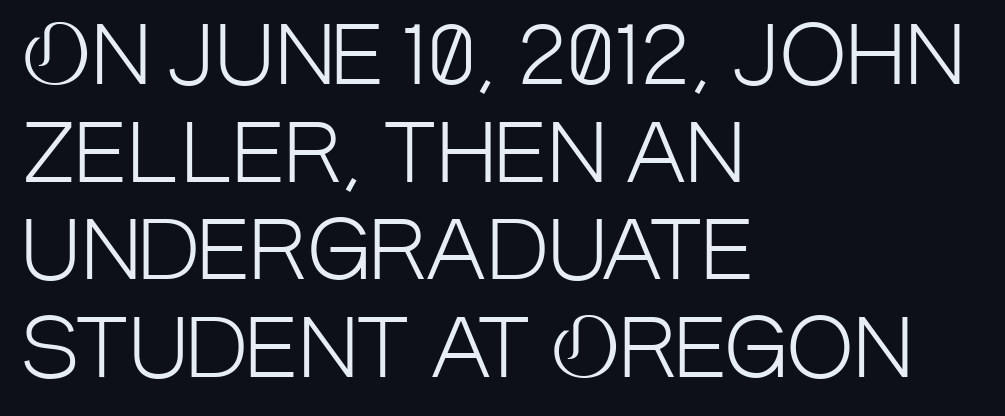
{"serif": "no", "italic": "no", "bold": "no", "weight": "light", "width": "condensed", "stroke_contrast": "low", "x_height": "large", "monospaced": "no", "underline": "no", "align": "left", "line_spacing_ratio": 1.22, "letter_spacing": "normal", "letter_spacing_em": 0.0, "glyph_px": 80}
